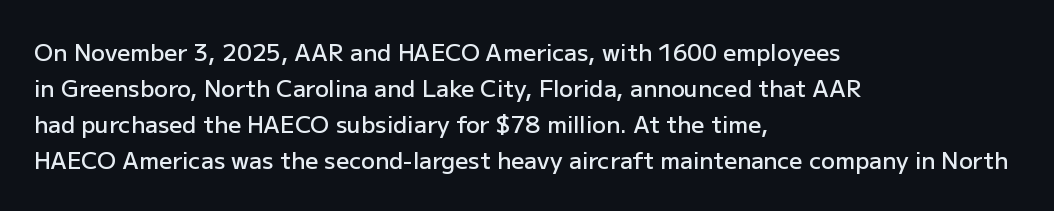
{"italic": "no", "bold": "semi", "underline": "no", "align": "left", "line_spacing": "normal", "line_spacing_ratio": 1.57, "letter_spacing": "normal", "letter_spacing_em": 0.0, "glyph_px": 23}
